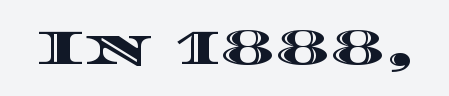
No extra tracking has been applied to these lines. Each letter keeps its own natural width here, so spacing adapts to shape. Designer's note — italics off, roman on. Each row of text sits above clean, open space.
